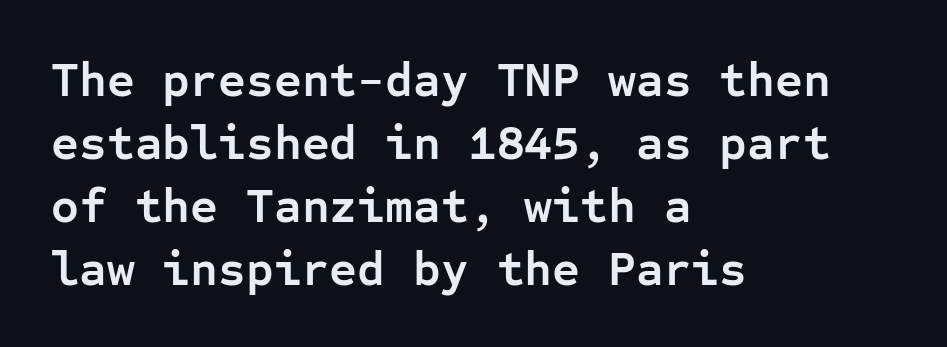
Q: Is the text bold? A: Yes.
Q: Is the text italic (slanted)? A: No, it is upright.
Q: Is the typeface a serif or a sans-serif typeface? A: Sans-serif.
Q: Is the text underlined? A: No.
Q: How is the paragraph aligned? A: Left-aligned.
Q: Is the spacing between letters normal or unusually wide? A: Normal.
Q: Is the spacing between lines tight, normal or loose? A: Normal.
Q: Width (condensed, normal, or wide)? A: Normal.
Q: Stroke contrast? A: Low.
Q: x-height? A: Medium.
Q: Monospaced? A: Yes.
